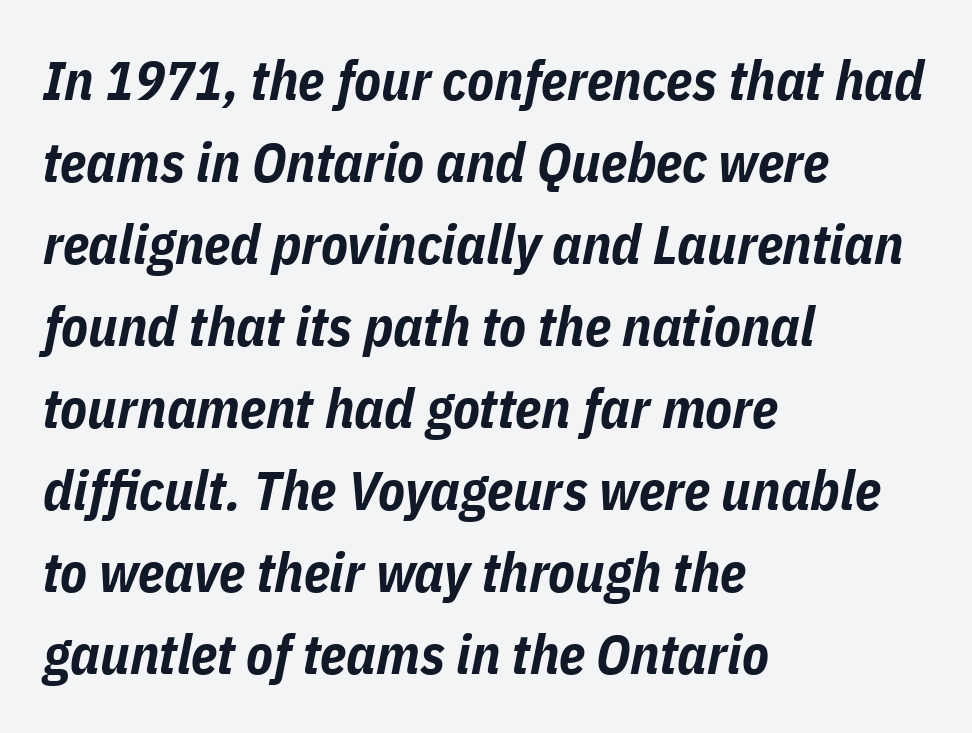
The image shows 55 px bold, condensed type, italic (leaning right); set left-aligned, normal line spacing (1.49x), normal letter spacing, not underlined; low stroke contrast and a medium x-height.
